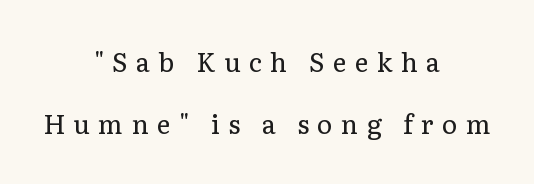
Each word looks stretched out because of the extra space between its letters. The typesetter chose a symmetrical, centered arrangement here. No word sits above an underline. Posture: vertical. Unbolded letterforms with no extra heft. A great deal of white space separates one row of letters from the next.
